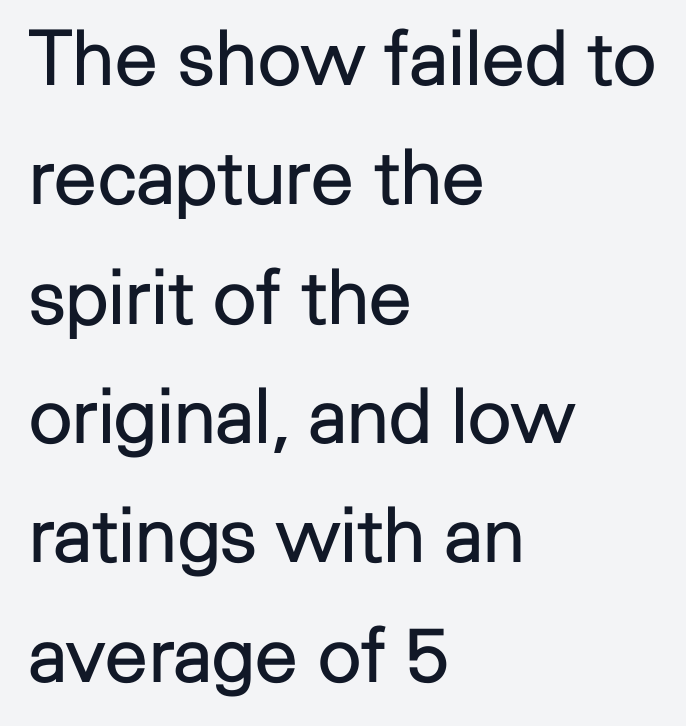
The image shows 77 px regular-weight sans-serif type, upright; set left-aligned, normal line spacing (1.55x), normal letter spacing, not underlined; low stroke contrast and a medium x-height.
